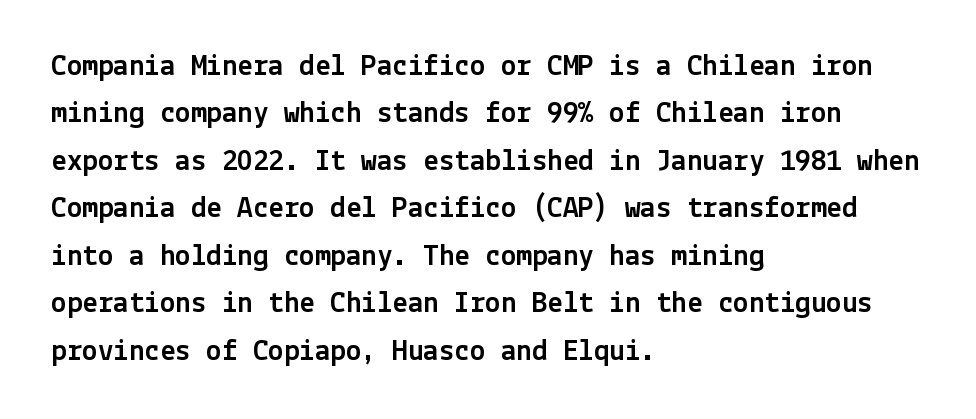
{"serif": "no", "italic": "no", "width": "normal", "x_height": "medium", "underline": "no", "align": "left", "line_spacing": "normal", "line_spacing_ratio": 1.53, "letter_spacing": "normal", "letter_spacing_em": 0.0, "glyph_px": 31}
